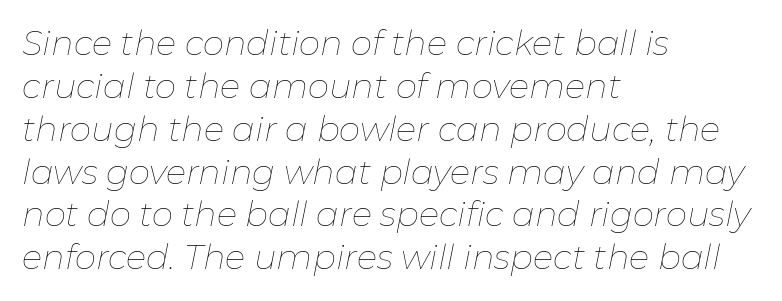
Q: Is the text bold? A: No.
Q: Is the text italic (slanted)? A: Yes, it leans right by about 11 degrees.
Q: Is the text underlined? A: No.
Q: How is the paragraph aligned? A: Left-aligned.
Q: Is the spacing between letters normal or unusually wide? A: Normal.
Q: Is the spacing between lines tight, normal or loose? A: Normal.
Q: Width (condensed, normal, or wide)? A: Normal.
Q: Stroke contrast? A: Low.
Q: x-height? A: Medium.
Q: Monospaced? A: No.
